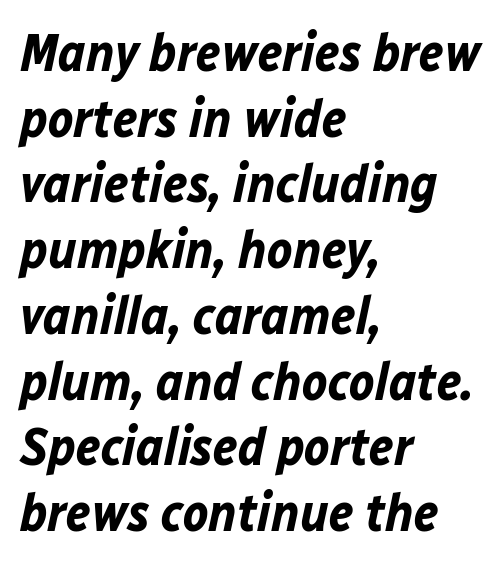
The image shows 53 px bold type, italic (leaning right); set left-aligned, line spacing 1.24x, normal letter spacing, not underlined; low stroke contrast and a medium x-height.
